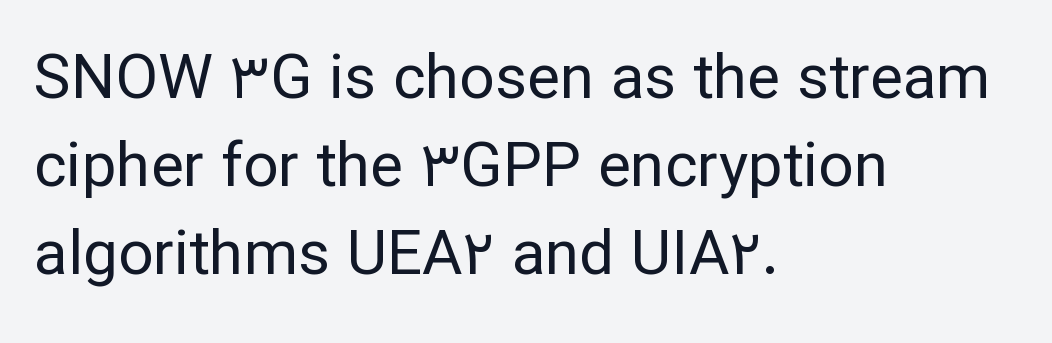
{"serif": "no", "italic": "no", "bold": "no", "weight": "regular", "width": "normal", "stroke_contrast": "low", "x_height": "medium", "monospaced": "no", "underline": "no", "align": "left", "line_spacing": "normal", "line_spacing_ratio": 1.42, "letter_spacing": "normal", "letter_spacing_em": 0.0, "glyph_px": 62}
